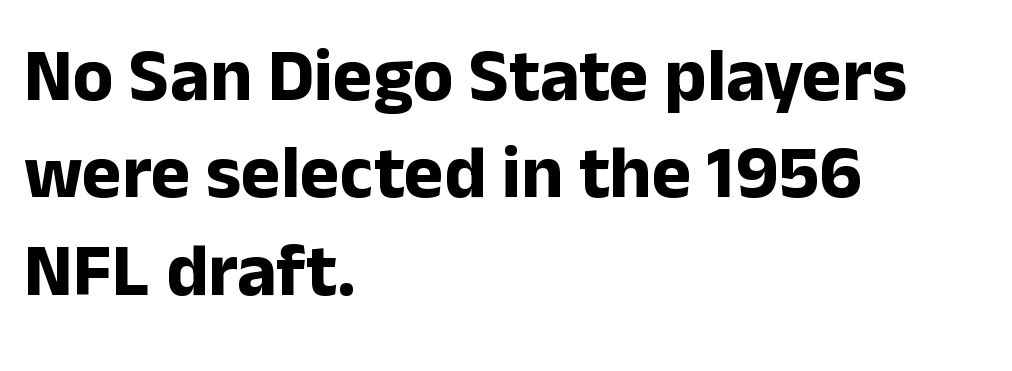
Q: Is the text bold? A: Yes.
Q: Is the text italic (slanted)? A: No, it is upright.
Q: Is the typeface a serif or a sans-serif typeface? A: Sans-serif.
Q: Is the text underlined? A: No.
Q: How is the paragraph aligned? A: Left-aligned.
Q: Is the spacing between letters normal or unusually wide? A: Normal.
Q: Is the spacing between lines tight, normal or loose? A: Normal.
Q: Width (condensed, normal, or wide)? A: Normal.
Q: Stroke contrast? A: Low.
Q: x-height? A: Medium.
Q: Monospaced? A: No.
